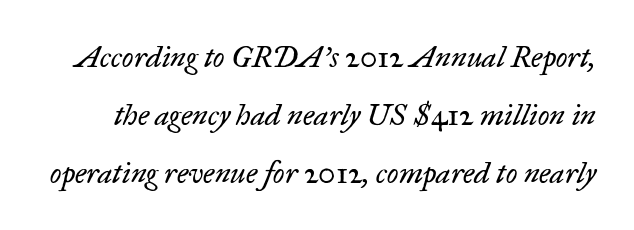
Quick note: italic. Observe the ordinary spacing: letters are neighbours, not strangers. Old-style or modern, the face here clearly has serifs. Note the varied advance widths — an 'i' is clearly narrower than an 'm'. Baseline-to-baseline distance is far greater than the letter height. Clear beneath every line of the passage.
